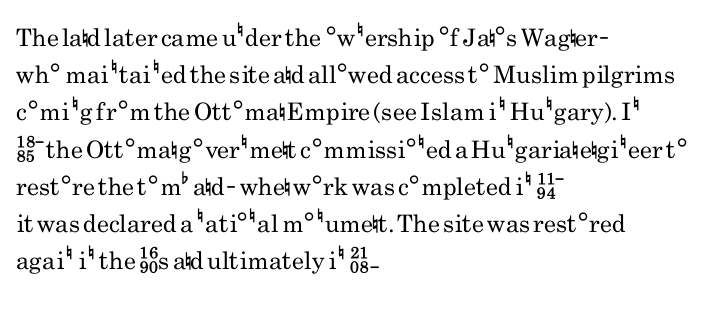
Q: Is the text bold? A: No.
Q: Is the text italic (slanted)? A: No, it is upright.
Q: Is the text underlined? A: No.
Q: How is the paragraph aligned? A: Left-aligned.
Q: Is the spacing between letters normal or unusually wide? A: Normal.
Q: Is the spacing between lines tight, normal or loose? A: Normal.
